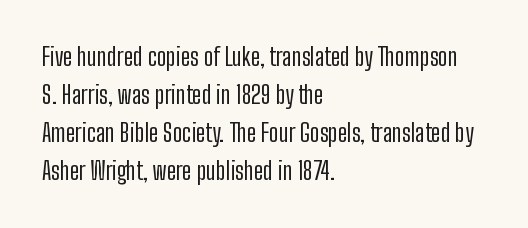
Caption: standard tracking, unaltered. How would I describe the line gaps? Plain and ordinary. Notice how the stems are strictly vertical — no italics here. The typeface has the unassuming heft of standard copy or less. The lines are quadded left.
